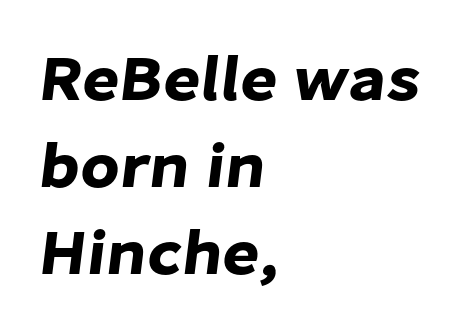
A typesetter would call this proportional, since set widths differ per character. Note: no serifs on the glyphs. Reading down the block, your eye returns to a fixed left position each line. Words appear dense and cohesive because spacing is normal.
